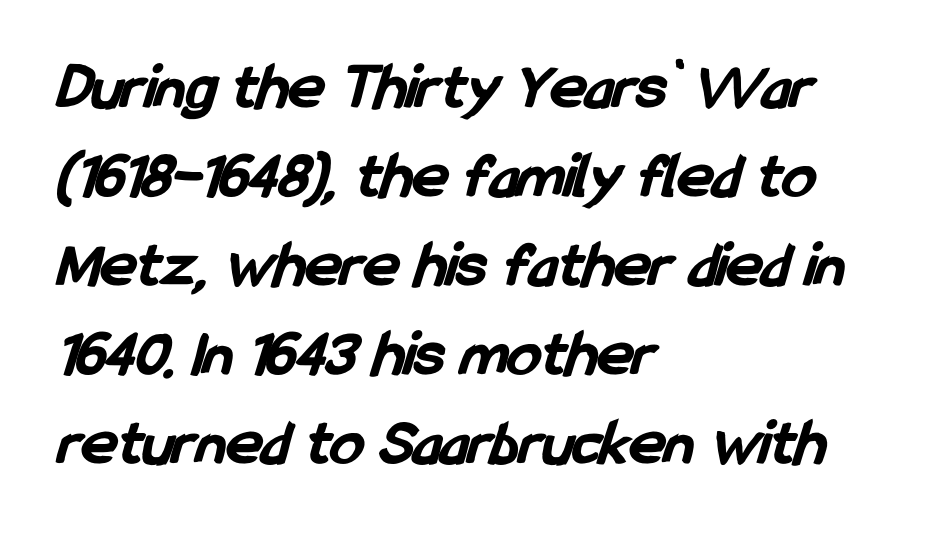
Q: Is the text bold? A: Yes.
Q: Is the typeface a serif or a sans-serif typeface? A: Sans-serif.
Q: Is the text underlined? A: No.
Q: How is the paragraph aligned? A: Left-aligned.
Q: Is the spacing between letters normal or unusually wide? A: Normal.
Q: Is the spacing between lines tight, normal or loose? A: Normal.
Q: Width (condensed, normal, or wide)? A: Condensed.
Q: Stroke contrast? A: Low.
Q: x-height? A: Medium.
Q: Monospaced? A: No.
